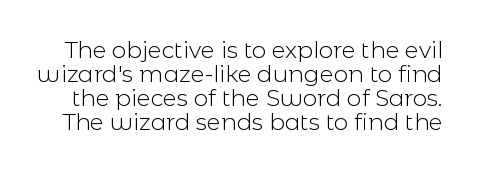
Q: Is the text bold? A: No.
Q: Is the text italic (slanted)? A: No, it is upright.
Q: Is the text underlined? A: No.
Q: Is the spacing between letters normal or unusually wide? A: Normal.
Q: Is the spacing between lines tight, normal or loose? A: Tight.
